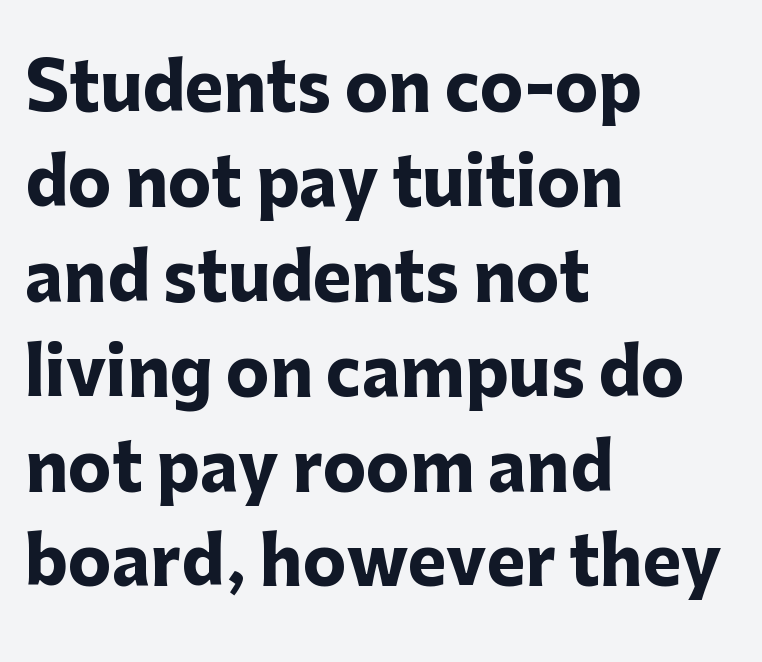
Q: Is the text bold? A: Yes.
Q: Is the text italic (slanted)? A: No, it is upright.
Q: Is the typeface a serif or a sans-serif typeface? A: Sans-serif.
Q: Is the text underlined? A: No.
Q: How is the paragraph aligned? A: Left-aligned.
Q: Is the spacing between letters normal or unusually wide? A: Normal.
Q: Is the spacing between lines tight, normal or loose? A: Normal.
Q: Width (condensed, normal, or wide)? A: Normal.
Q: Stroke contrast? A: Low.
Q: x-height? A: Medium.
Q: Monospaced? A: No.
